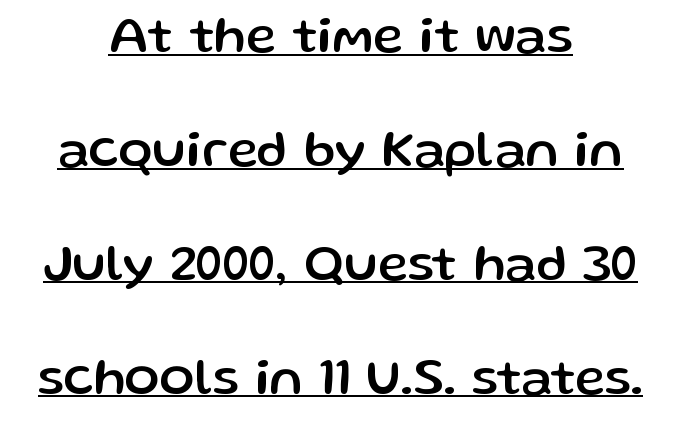
The image shows 52 px sans-serif type, upright; set centered, loose line spacing (2.19x), normal letter spacing, underlined; low stroke contrast and a medium x-height.
